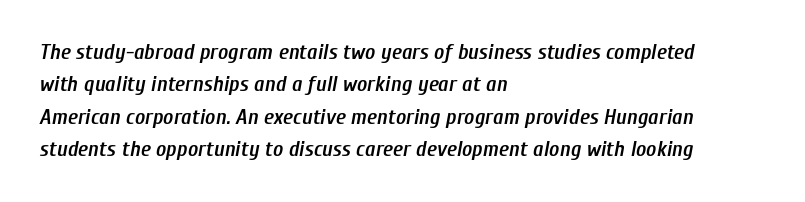
The image shows 22 px text type, italic (leaning right); set left-aligned, normal line spacing (1.47x), normal letter spacing, not underlined.
